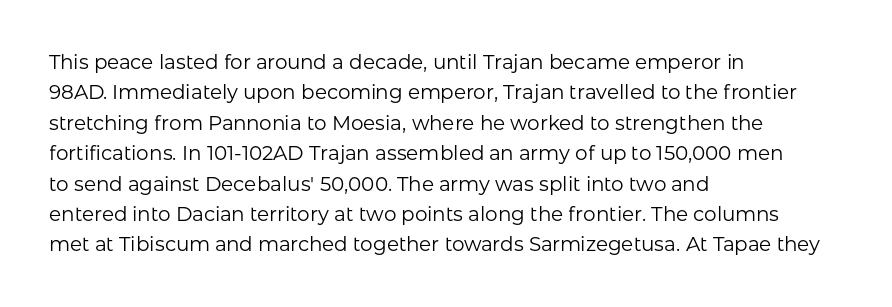
The image shows 20 px text type, upright; set left-aligned, normal line spacing (1.52x), normal letter spacing, not underlined.
